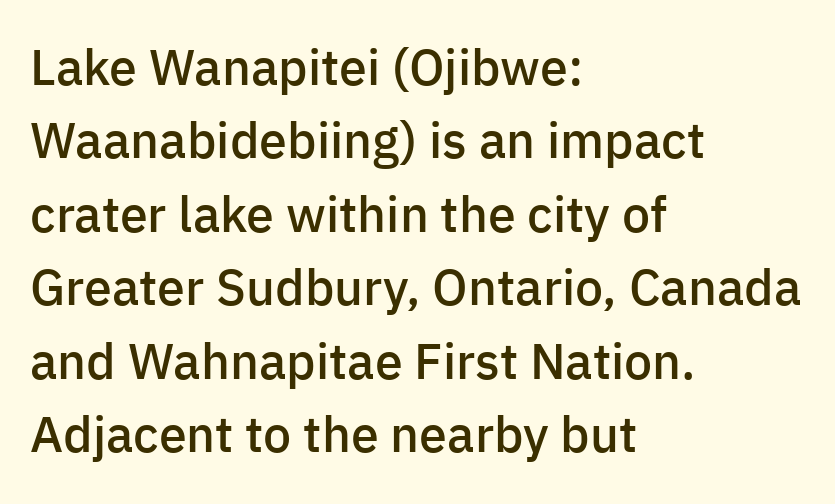
Q: Is the text bold? A: Semi-bold.
Q: Is the text italic (slanted)? A: No, it is upright.
Q: Is the typeface a serif or a sans-serif typeface? A: Sans-serif.
Q: Is the text underlined? A: No.
Q: How is the paragraph aligned? A: Left-aligned.
Q: Is the spacing between letters normal or unusually wide? A: Normal.
Q: Is the spacing between lines tight, normal or loose? A: Normal.
Q: Width (condensed, normal, or wide)? A: Normal.
Q: Stroke contrast? A: Low.
Q: x-height? A: Medium.
Q: Monospaced? A: No.
